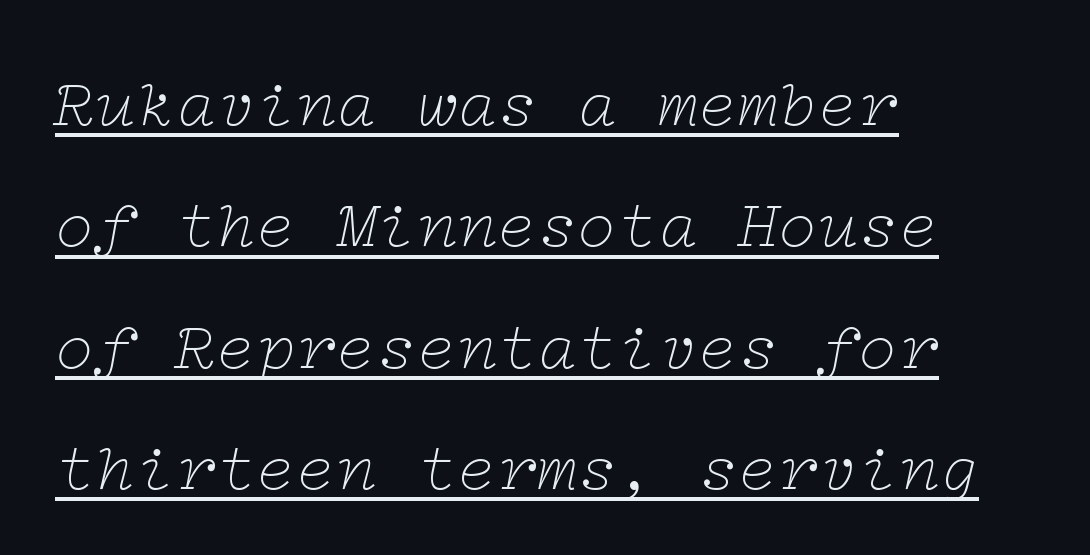
The image shows 67 px thin, wide serif type, italic (leaning right); set left-aligned, line spacing 1.81x, normal letter spacing, underlined; low stroke contrast and a medium x-height.
